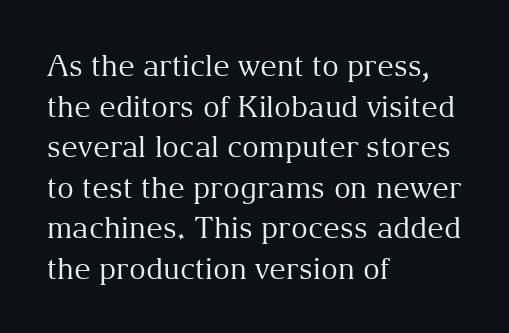
{"serif": "yes", "italic": "no", "bold": "no", "weight": "regular", "width": "normal", "stroke_contrast": "medium", "x_height": "medium", "monospaced": "no", "underline": "no", "align": "left", "line_spacing": "normal", "line_spacing_ratio": 1.4, "letter_spacing": "normal", "letter_spacing_em": 0.0, "glyph_px": 29}
